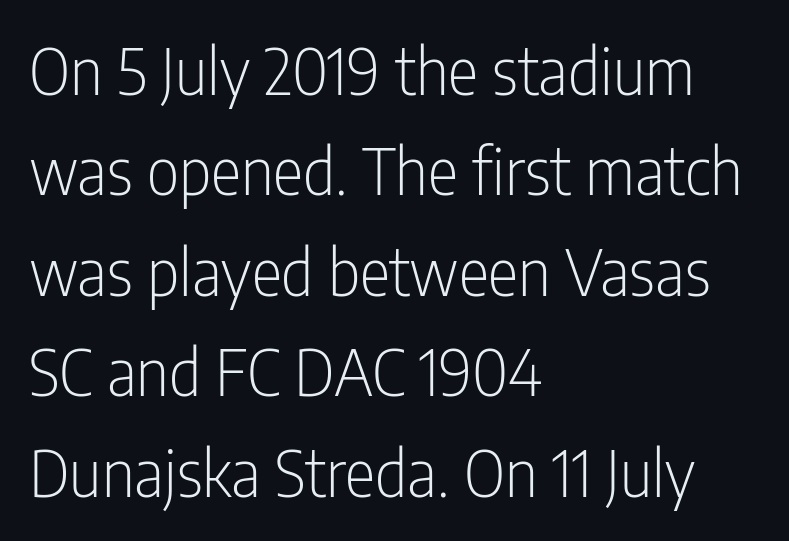
Q: Is the text bold? A: No.
Q: Is the text italic (slanted)? A: No, it is upright.
Q: Is the typeface a serif or a sans-serif typeface? A: Sans-serif.
Q: Is the text underlined? A: No.
Q: How is the paragraph aligned? A: Left-aligned.
Q: Is the spacing between letters normal or unusually wide? A: Normal.
Q: Is the spacing between lines tight, normal or loose? A: Normal.
Q: Width (condensed, normal, or wide)? A: Condensed.
Q: Stroke contrast? A: Low.
Q: x-height? A: Medium.
Q: Monospaced? A: No.
